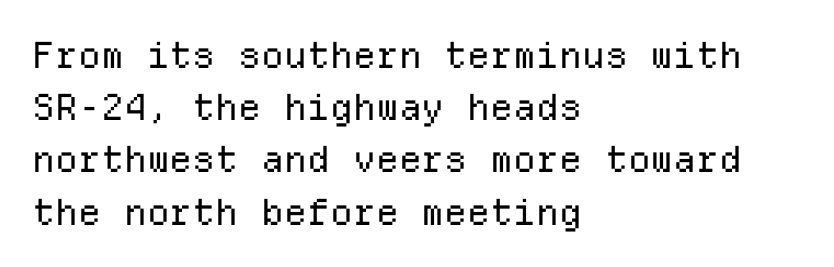
Q: Is the text bold? A: No.
Q: Is the text italic (slanted)? A: No, it is upright.
Q: Is the typeface a serif or a sans-serif typeface? A: Sans-serif.
Q: Is the text underlined? A: No.
Q: How is the paragraph aligned? A: Left-aligned.
Q: Is the spacing between letters normal or unusually wide? A: Normal.
Q: Is the spacing between lines tight, normal or loose? A: Normal.
Q: Width (condensed, normal, or wide)? A: Normal.
Q: Stroke contrast? A: Low.
Q: x-height? A: Medium.
Q: Monospaced? A: Yes.
